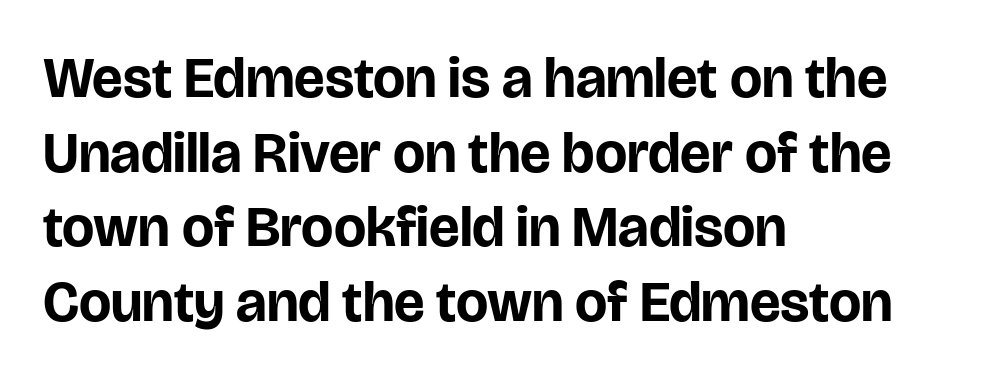
Q: Is the text bold? A: Yes.
Q: Is the text italic (slanted)? A: No, it is upright.
Q: Is the typeface a serif or a sans-serif typeface? A: Sans-serif.
Q: Is the text underlined? A: No.
Q: How is the paragraph aligned? A: Left-aligned.
Q: Is the spacing between letters normal or unusually wide? A: Normal.
Q: Is the spacing between lines tight, normal or loose? A: Normal.
Q: Width (condensed, normal, or wide)? A: Normal.
Q: Stroke contrast? A: Low.
Q: x-height? A: Large.
Q: Monospaced? A: No.
